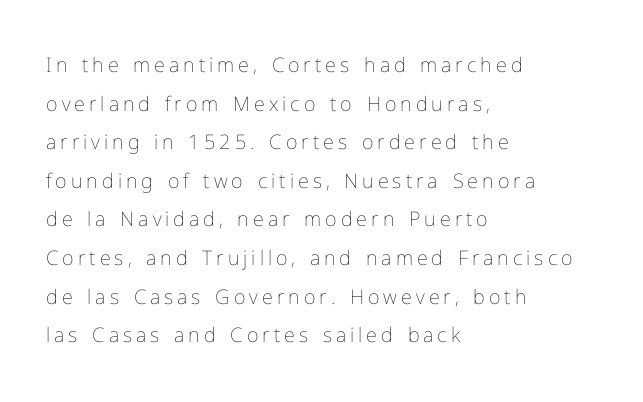
{"italic": "no", "bold": "no", "underline": "no", "align": "left", "line_spacing": "loose", "line_spacing_ratio": 1.93, "letter_spacing": "wide", "letter_spacing_em": 0.2, "glyph_px": 20}
